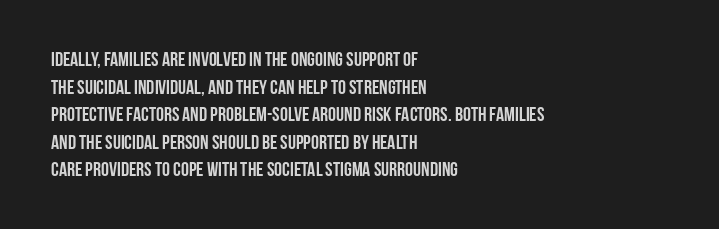
Q: Is the text bold? A: Yes.
Q: Is the text italic (slanted)? A: No, it is upright.
Q: Is the text underlined? A: No.
Q: How is the paragraph aligned? A: Left-aligned.
Q: Is the spacing between letters normal or unusually wide? A: Normal.
Q: Is the spacing between lines tight, normal or loose? A: Normal.
